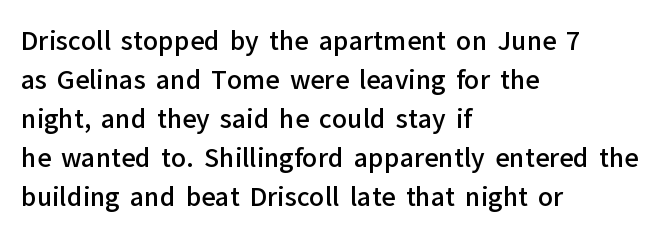
{"italic": "no", "bold": "semi", "underline": "no", "align": "left", "line_spacing": "normal", "line_spacing_ratio": 1.56, "letter_spacing": "normal", "letter_spacing_em": 0.0, "glyph_px": 25}
